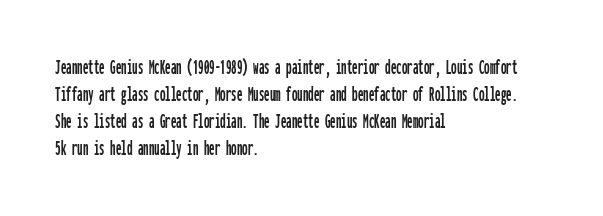
Q: Is the text italic (slanted)? A: No, it is upright.
Q: Is the text underlined? A: No.
Q: How is the paragraph aligned? A: Left-aligned.
Q: Is the spacing between letters normal or unusually wide? A: Normal.
